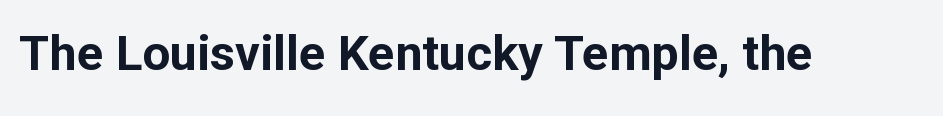
Q: Is the text bold? A: Yes.
Q: Is the text italic (slanted)? A: No, it is upright.
Q: Is the typeface a serif or a sans-serif typeface? A: Sans-serif.
Q: Is the text underlined? A: No.
Q: Is the spacing between letters normal or unusually wide? A: Normal.
Q: Width (condensed, normal, or wide)? A: Normal.
Q: Stroke contrast? A: Low.
Q: x-height? A: Medium.
Q: Monospaced? A: No.
